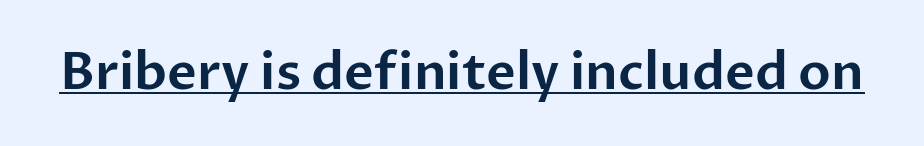
{"serif": "no", "italic": "no", "width": "normal", "stroke_contrast": "low", "x_height": "medium", "monospaced": "no", "underline": "yes", "letter_spacing": "normal", "letter_spacing_em": 0.0, "glyph_px": 51}
